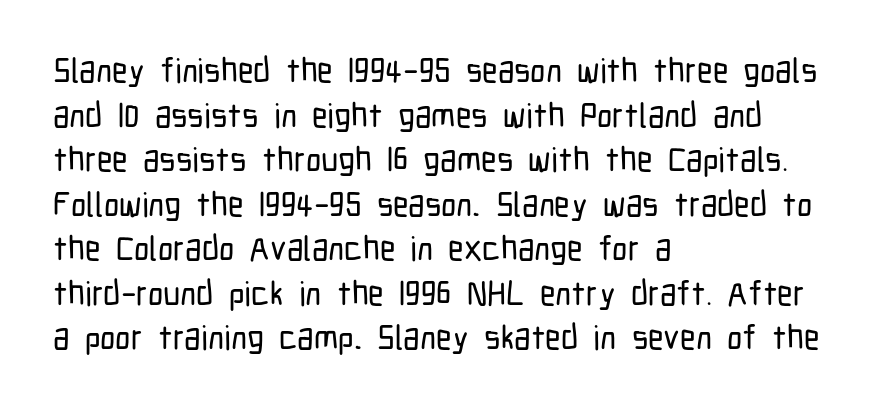
{"serif": "no", "italic": "no", "width": "condensed", "stroke_contrast": "low", "x_height": "medium", "monospaced": "no", "underline": "no", "align": "left", "line_spacing": "normal", "line_spacing_ratio": 1.31, "letter_spacing": "normal", "letter_spacing_em": 0.0, "glyph_px": 34}
